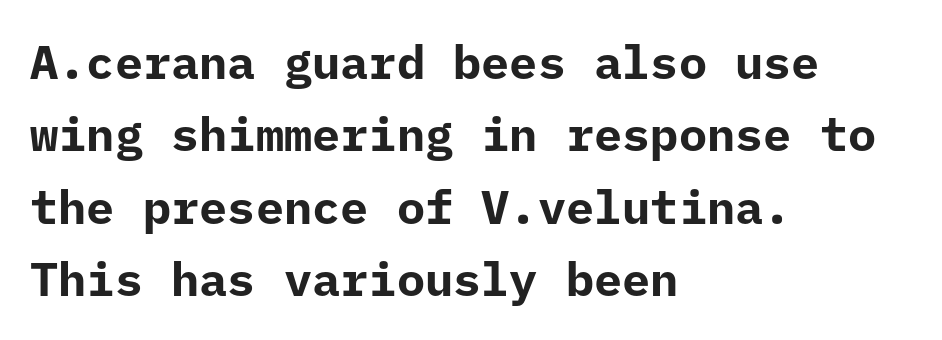
The font's upright variant was chosen for this text. The strip under each line holds only bare page. Observe the absence of serifs on each vertical stroke in this sample. Think of a typewriter: that constant character pitch is what you see here. The characters look thick and weighty, a clear bold.
